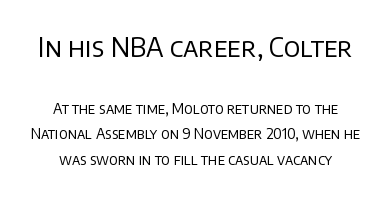
Q: Is the text bold? A: No.
Q: Is the text italic (slanted)? A: No, it is upright.
Q: Is the text underlined? A: No.
Q: Is the spacing between letters normal or unusually wide? A: Normal.
Q: Which block of text is set in a larger size, the first (top) or the second (bottom)? A: The first (top) one.
